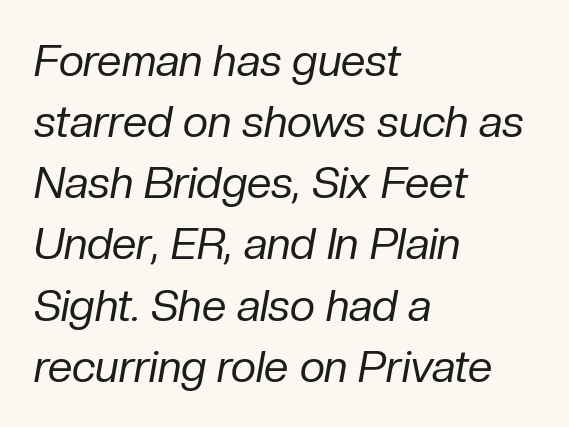
How are the letters spaced? Ordinarily, with no added tracking. If you measured baseline to baseline, you'd find a middling distance. The passage shown is not bold in any degree. Quick note: underline off. These lines were composed using italics.
